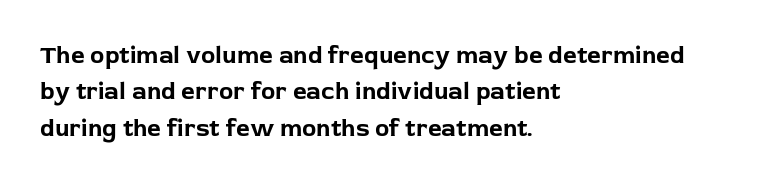
{"italic": "no", "bold": "yes", "underline": "no", "align": "left", "line_spacing": "normal", "line_spacing_ratio": 1.52, "letter_spacing": "normal", "letter_spacing_em": 0.0, "glyph_px": 24}
